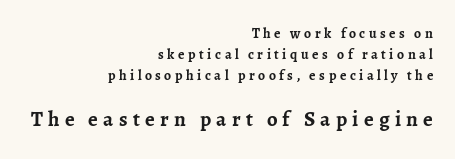
{"italic": "no", "bold": "yes", "underline": "no", "align": "right", "line_spacing": "normal", "line_spacing_ratio": 1.51, "letter_spacing": "wide", "letter_spacing_em": 0.25, "larger_block": "second", "size_ratio": 1.5, "glyph_px": 21}
